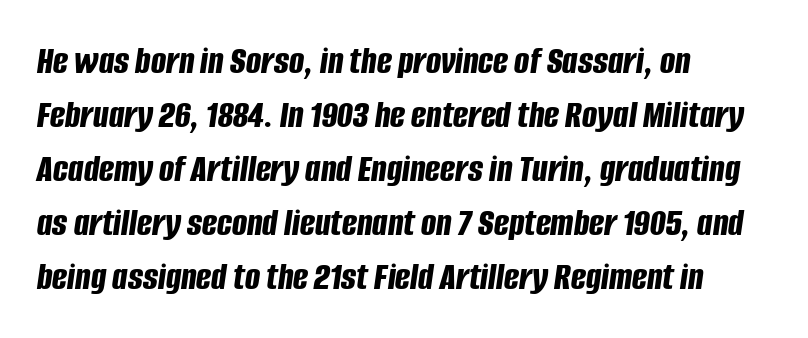
The image shows 40 px bold, condensed type, italic (leaning right); set left-aligned, normal line spacing (1.35x), normal letter spacing, not underlined; low stroke contrast and a large x-height.
